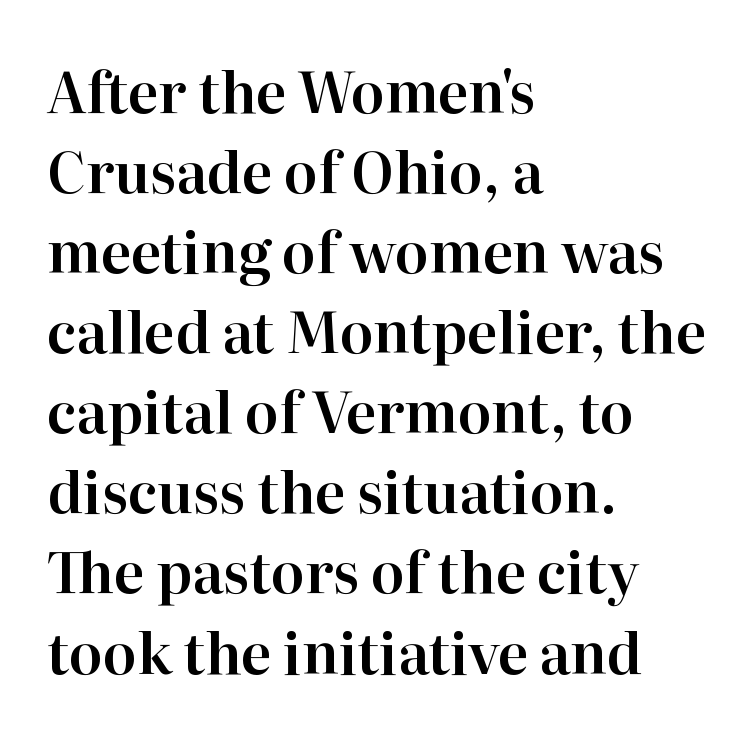
The image shows 56 px serif type, upright; set left-aligned, normal line spacing (1.43x), normal letter spacing, not underlined; high stroke contrast and a medium x-height.
